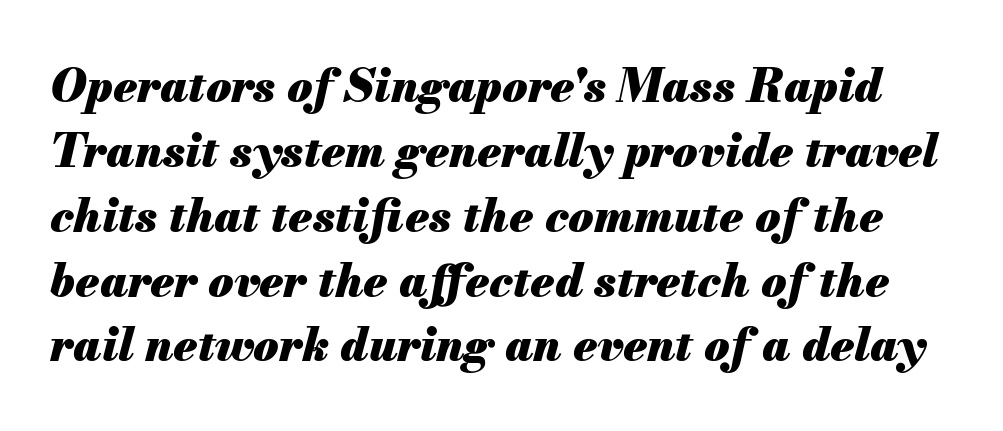
Q: Is the text bold? A: Yes.
Q: Is the text italic (slanted)? A: Yes, it leans right by about 13 degrees.
Q: Is the text underlined? A: No.
Q: Is the spacing between letters normal or unusually wide? A: Normal.
Q: Is the spacing between lines tight, normal or loose? A: Normal.
Q: Width (condensed, normal, or wide)? A: Normal.
Q: Stroke contrast? A: Medium.
Q: x-height? A: Small.
Q: Monospaced? A: No.
